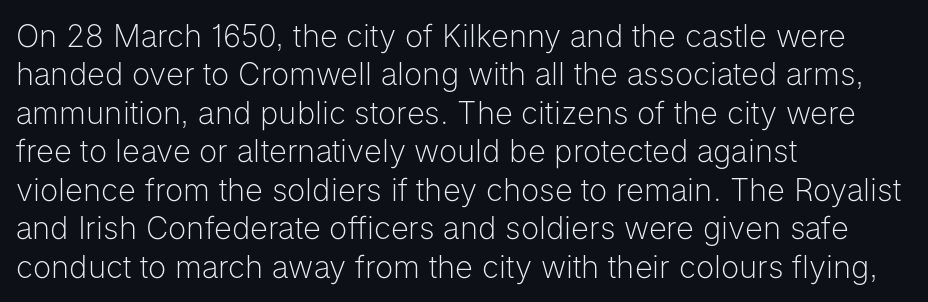
The image shows 31 px light sans-serif type, upright; set left-aligned, line spacing 1.24x, normal letter spacing, not underlined; low stroke contrast and a medium x-height.
